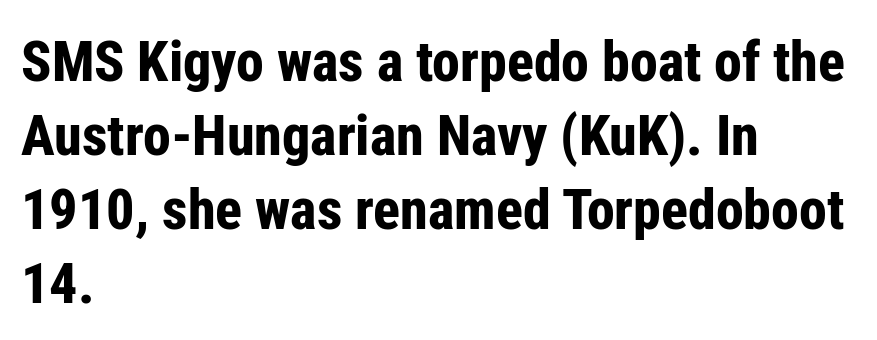
{"serif": "no", "italic": "no", "bold": "yes", "weight": "bold", "width": "condensed", "stroke_contrast": "low", "x_height": "medium", "monospaced": "no", "underline": "no", "align": "left", "line_spacing": "normal", "line_spacing_ratio": 1.32, "letter_spacing": "normal", "letter_spacing_em": 0.0, "glyph_px": 56}
